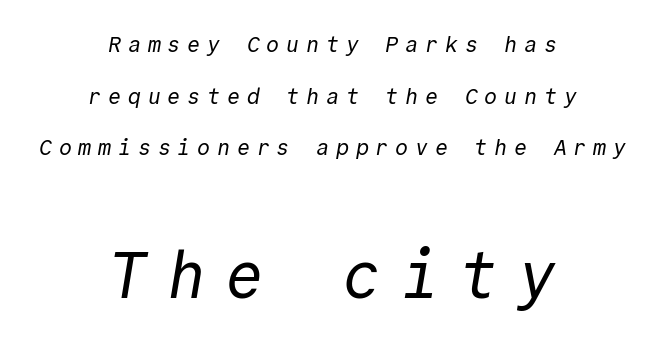
Q: Is the text bold? A: No.
Q: Is the typeface a serif or a sans-serif typeface? A: Sans-serif.
Q: Is the text underlined? A: No.
Q: How is the paragraph aligned? A: Centered.
Q: Is the spacing between letters normal or unusually wide? A: Unusually wide.
Q: Is the spacing between lines tight, normal or loose? A: Loose.
Q: Which block of text is set in a larger size, the first (top) or the second (bottom)? A: The second (bottom) one.
Q: Width (condensed, normal, or wide)? A: Normal.
Q: x-height? A: Medium.
Q: Monospaced? A: Yes.
